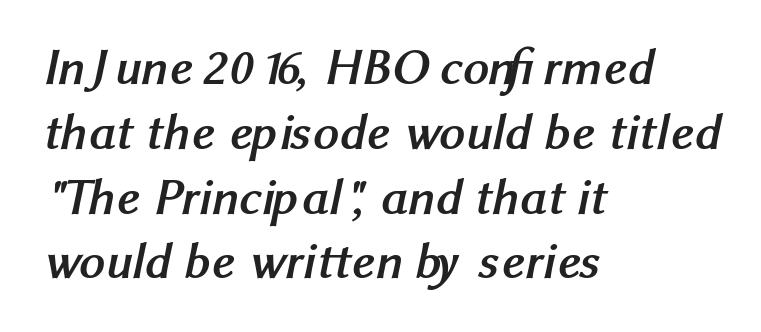
Nobody drew a line under any word here. There is no visible air inserted between adjacent glyphs. Each glyph is drawn with heavy, bold strokes. Proportional: the letters do not fall into vertical columns. These lines are set flush left with a ragged right edge. Vertically, the passage feels balanced, rows spaced as you'd expect.
